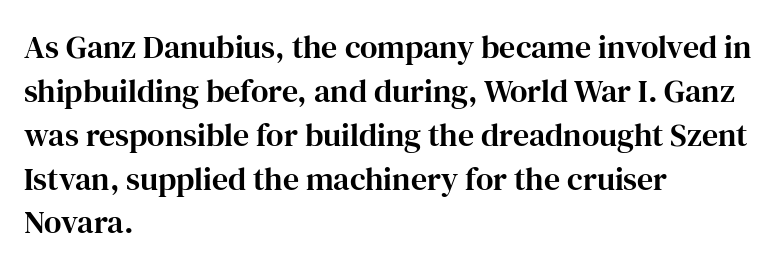
Q: Is the text italic (slanted)? A: No, it is upright.
Q: Is the typeface a serif or a sans-serif typeface? A: Serif.
Q: Is the text underlined? A: No.
Q: How is the paragraph aligned? A: Left-aligned.
Q: Is the spacing between letters normal or unusually wide? A: Normal.
Q: Is the spacing between lines tight, normal or loose? A: Normal.
Q: Width (condensed, normal, or wide)? A: Normal.
Q: Stroke contrast? A: High.
Q: x-height? A: Medium.
Q: Monospaced? A: No.
